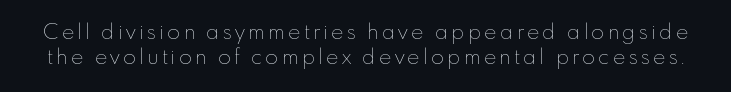
Q: Is the text bold? A: No.
Q: Is the text italic (slanted)? A: No, it is upright.
Q: Is the text underlined? A: No.
